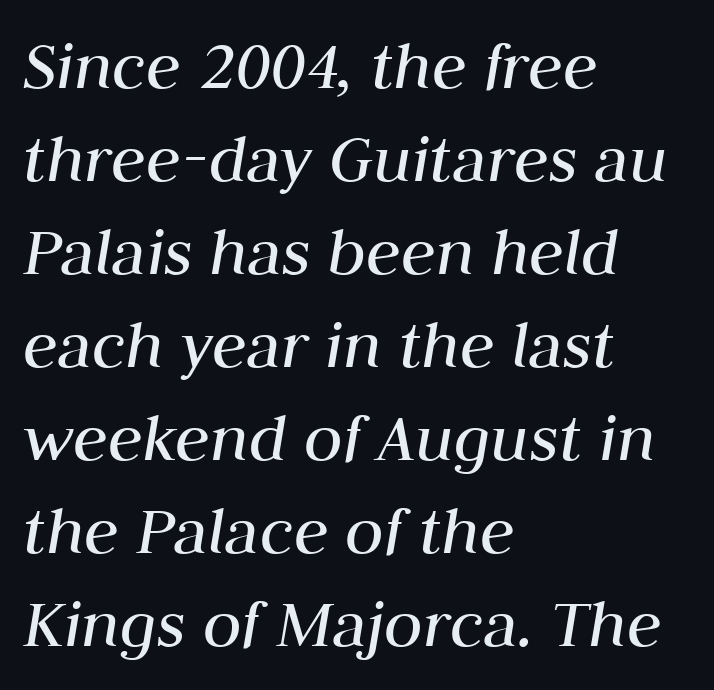
The image shows 71 px regular-weight type, italic (leaning right); set left-aligned, normal line spacing (1.31x), normal letter spacing, not underlined; medium stroke contrast and a medium x-height.
